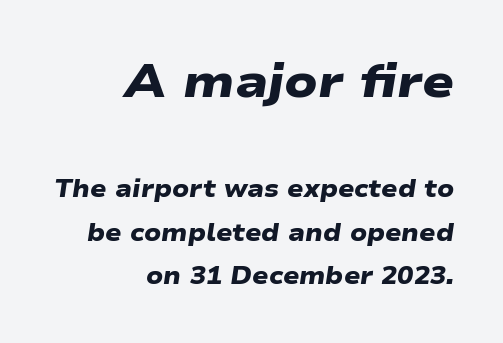
{"serif": "no", "bold": "yes", "weight": "heavy", "width": "wide", "stroke_contrast": "low", "x_height": "medium", "monospaced": "no", "underline": "no", "align": "right", "line_spacing_ratio": 1.82, "letter_spacing": "normal", "letter_spacing_em": 0.0, "larger_block": "first", "size_ratio": 1.96, "glyph_px": 47}
